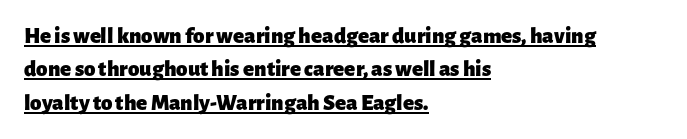
The image shows 23 px bold type, upright; set left-aligned, normal line spacing (1.45x), normal letter spacing, underlined.
